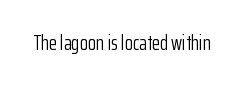
The image shows 21 px text type, upright; set normal letter spacing, not underlined.
